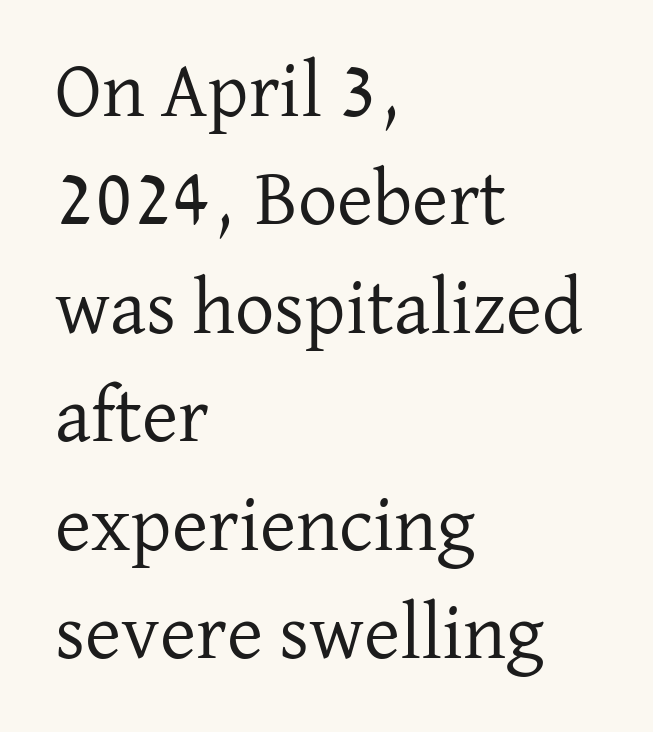
The image shows 78 px regular-weight serif type, upright; set left-aligned, normal line spacing (1.39x), normal letter spacing, not underlined; low stroke contrast and a medium x-height.
